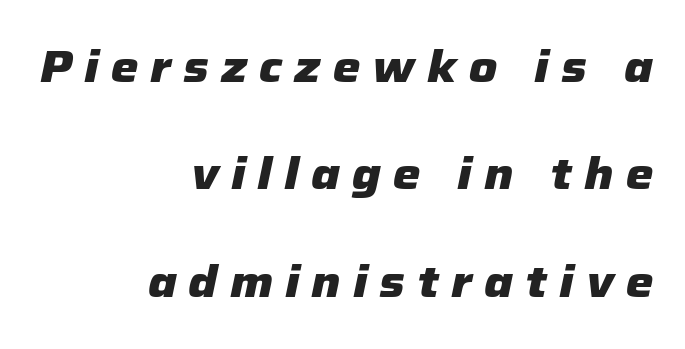
Heavy, bold letterforms. If you drew a line through each stem, it would be angled. Vertical spacing — loose. Bare-footed words on every line. These lines have a slow, spaced-out rhythm from letter to letter.
